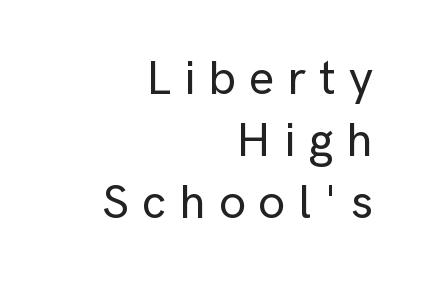
The image shows 48 px sans-serif type, upright; set right-aligned, normal line spacing (1.29x), unusually wide letter spacing (+0.27 em), not underlined; low stroke contrast and a medium x-height.
